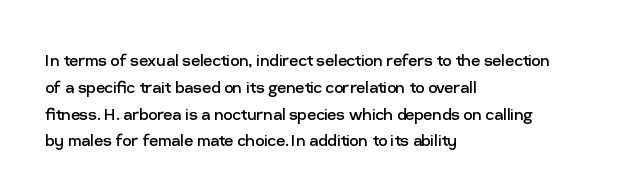
Q: Is the text bold? A: No.
Q: Is the text italic (slanted)? A: No, it is upright.
Q: Is the text underlined? A: No.
Q: How is the paragraph aligned? A: Left-aligned.
Q: Is the spacing between letters normal or unusually wide? A: Normal.
Q: Is the spacing between lines tight, normal or loose? A: Normal.
